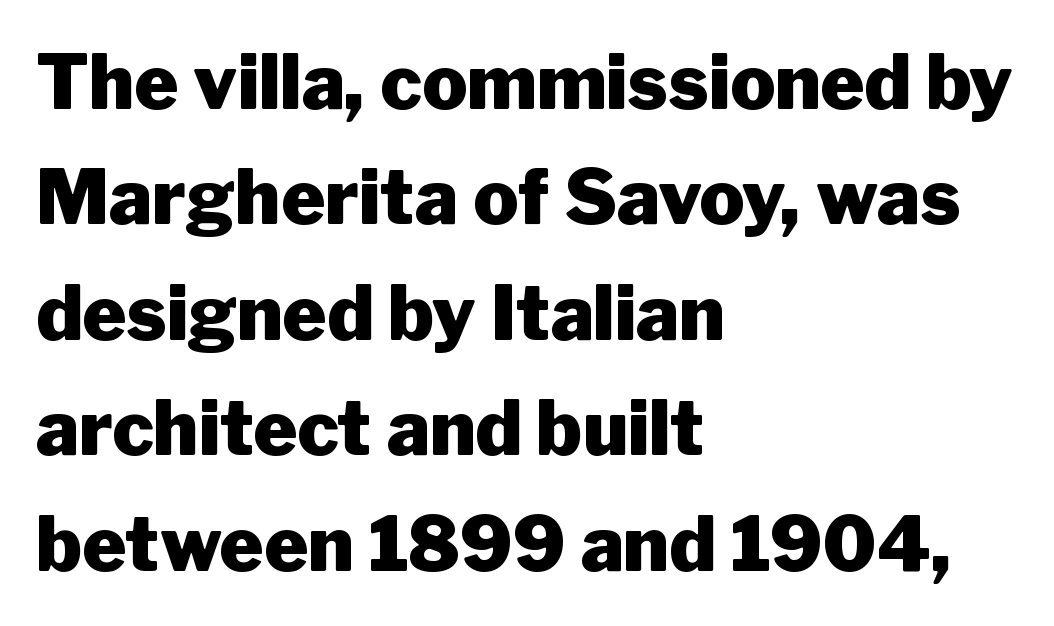
Has an underline been added? It has not. The face used here is proportionally spaced, like ordinary book or web type. You can tell it's not italic because the verticals are truly vertical. Interline gaps are of average width in this sample. Font category for this specimen: sans-serif.
